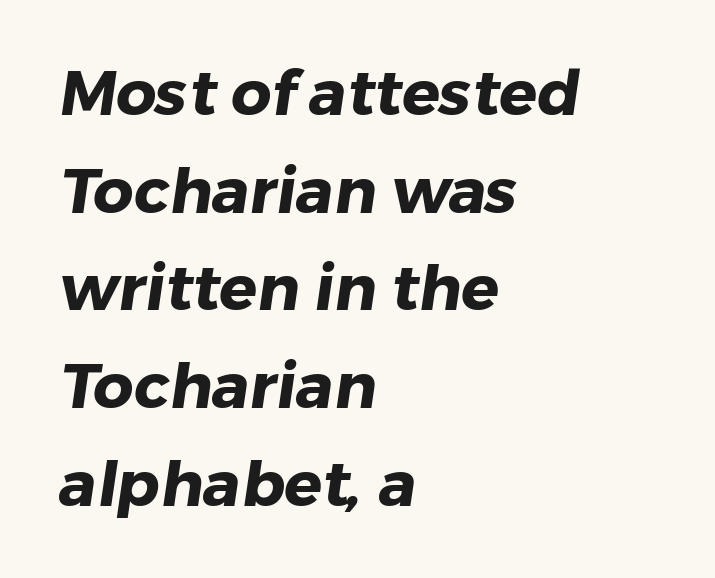
Q: Is the text bold? A: Yes.
Q: Is the typeface a serif or a sans-serif typeface? A: Sans-serif.
Q: Is the text underlined? A: No.
Q: How is the paragraph aligned? A: Left-aligned.
Q: Is the spacing between letters normal or unusually wide? A: Normal.
Q: Is the spacing between lines tight, normal or loose? A: Normal.
Q: Width (condensed, normal, or wide)? A: Normal.
Q: Stroke contrast? A: Low.
Q: x-height? A: Medium.
Q: Monospaced? A: No.
